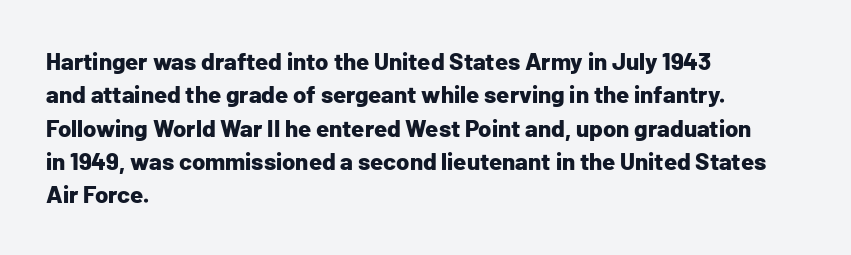
You can tell it's not italic because the verticals are truly vertical. Descender tails drop into unmarked territory. Baseline-to-baseline distance is the conventional proportion of letter height. Nobody touched the tracking dial on this one. Thick stems and heavy bowls — unmistakably bold. One-word summary of the alignment: left.
